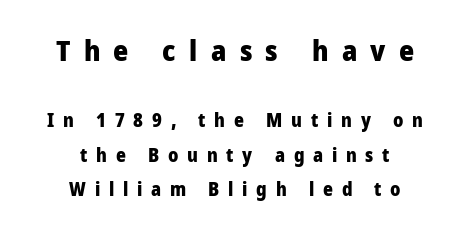
Q: Is the text bold? A: Yes.
Q: Is the text italic (slanted)? A: No, it is upright.
Q: Is the typeface a serif or a sans-serif typeface? A: Sans-serif.
Q: Is the text underlined? A: No.
Q: How is the paragraph aligned? A: Centered.
Q: Is the spacing between letters normal or unusually wide? A: Unusually wide.
Q: Which block of text is set in a larger size, the first (top) or the second (bottom)? A: The first (top) one.
Q: Width (condensed, normal, or wide)? A: Normal.
Q: Stroke contrast? A: Low.
Q: x-height? A: Medium.
Q: Monospaced? A: No.
